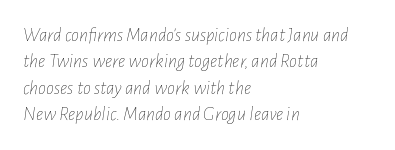
{"italic": "yes", "lean": "right", "slant_degrees": 7, "bold": "no", "underline": "no", "align": "left", "line_spacing": "normal", "line_spacing_ratio": 1.32, "letter_spacing": "normal", "letter_spacing_em": 0.0, "glyph_px": 20}
